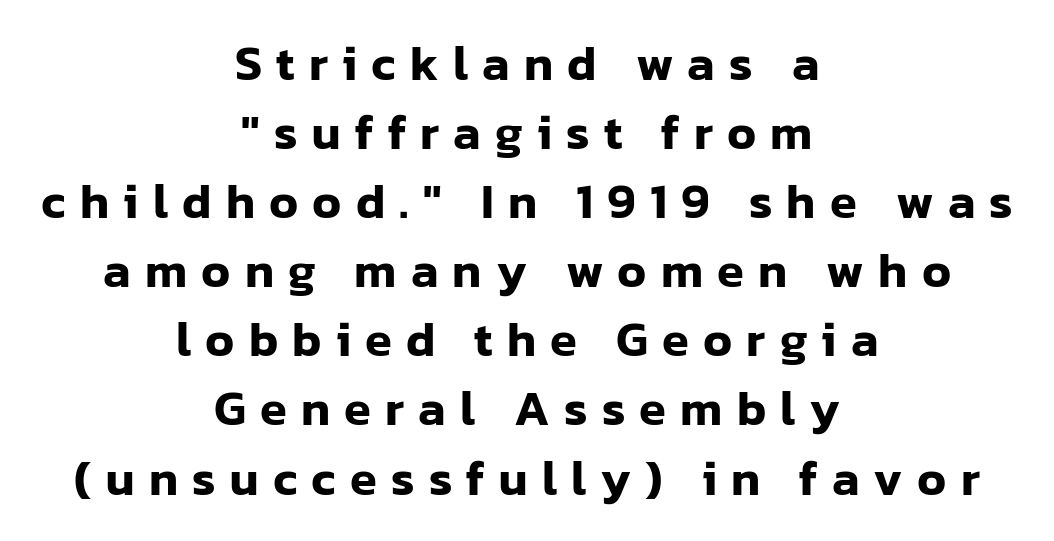
{"serif": "no", "italic": "no", "width": "normal", "stroke_contrast": "low", "x_height": "medium", "monospaced": "no", "underline": "no", "align": "center", "line_spacing": "normal", "line_spacing_ratio": 1.41, "letter_spacing": "wide", "letter_spacing_em": 0.29, "glyph_px": 49}
